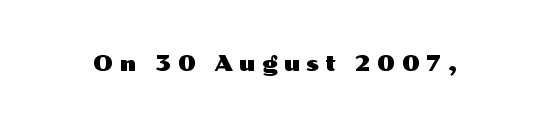
Q: Is the text italic (slanted)? A: No, it is upright.
Q: Is the text underlined? A: No.
Q: Is the spacing between letters normal or unusually wide? A: Unusually wide.
